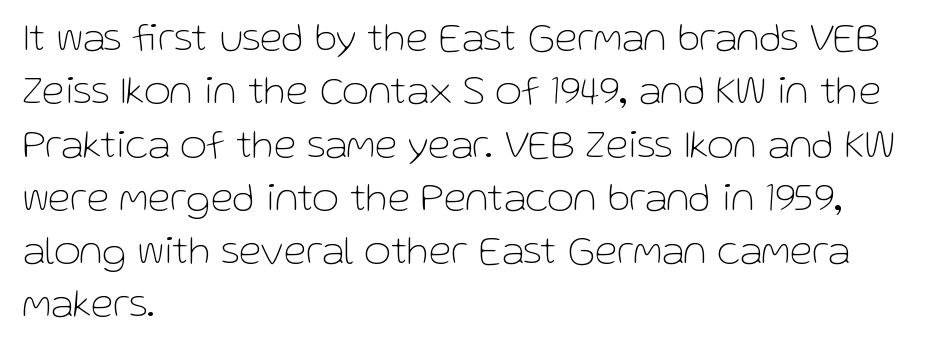
The passage shown is typeset with a sans-serif family. The setting favours the left margin, as ordinary paragraphs usually do. The weight tops out at a normal text grade. Italic? Not at all — the glyphs are vertical. The foot of each line stays bare and open. Spacing verdict: proportional, widths tailored to each character.
